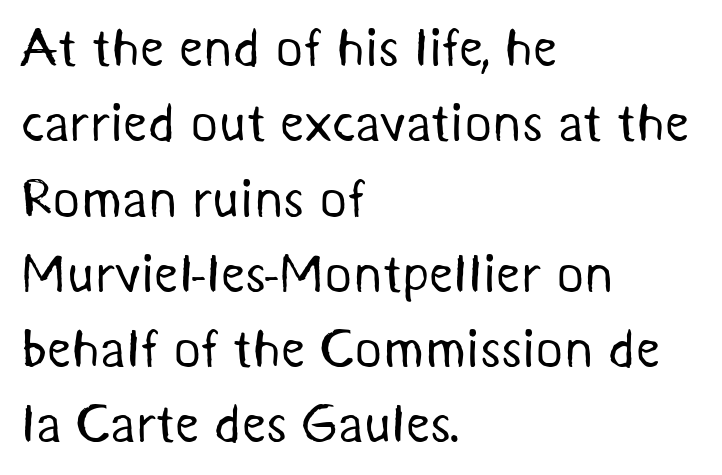
Q: Is the text bold? A: No.
Q: Is the typeface a serif or a sans-serif typeface? A: Sans-serif.
Q: Is the text underlined? A: No.
Q: How is the paragraph aligned? A: Left-aligned.
Q: Is the spacing between letters normal or unusually wide? A: Normal.
Q: Is the spacing between lines tight, normal or loose? A: Normal.
Q: Width (condensed, normal, or wide)? A: Normal.
Q: Stroke contrast? A: Medium.
Q: x-height? A: Medium.
Q: Monospaced? A: No.
